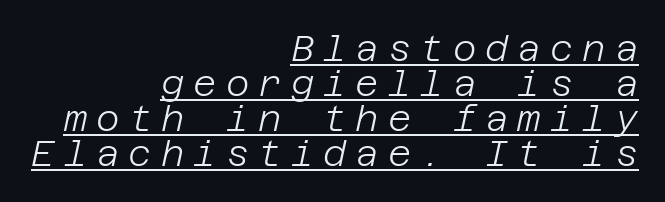
{"italic": "yes", "lean": "right", "slant_degrees": 12, "bold": "no", "weight": "light", "width": "normal", "stroke_contrast": "low", "x_height": "large", "underline": "yes", "align": "right", "line_spacing": "tight", "line_spacing_ratio": 0.97, "letter_spacing": "wide", "letter_spacing_em": 0.25, "glyph_px": 36}
